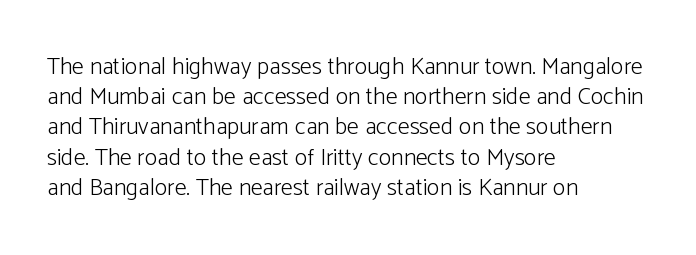
{"italic": "no", "bold": "no", "underline": "no", "align": "left", "line_spacing": "normal", "line_spacing_ratio": 1.26, "letter_spacing": "normal", "letter_spacing_em": 0.0, "glyph_px": 24}
